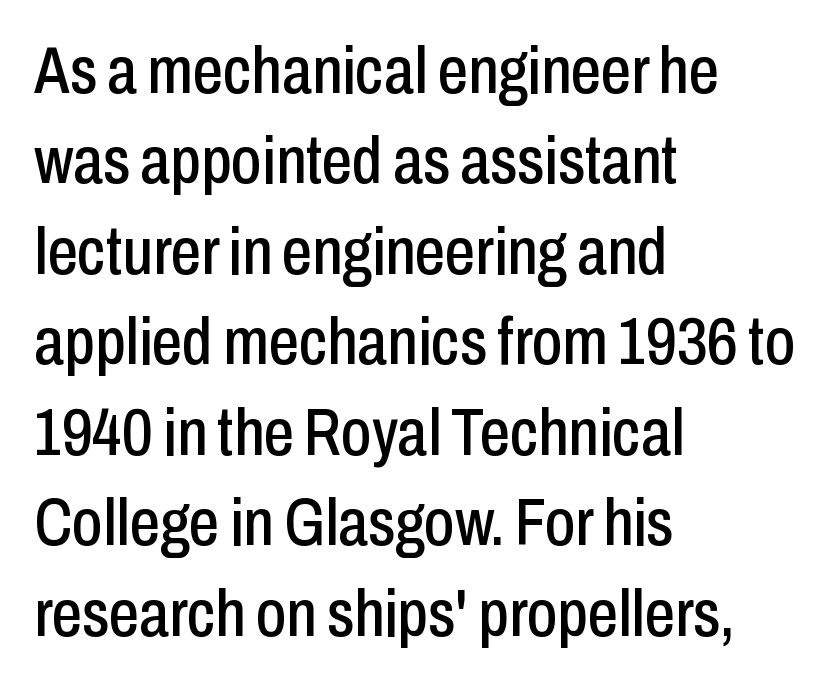
The image shows 67 px condensed sans-serif type, upright; set left-aligned, normal line spacing (1.35x), normal letter spacing, not underlined; low stroke contrast and a medium x-height.
